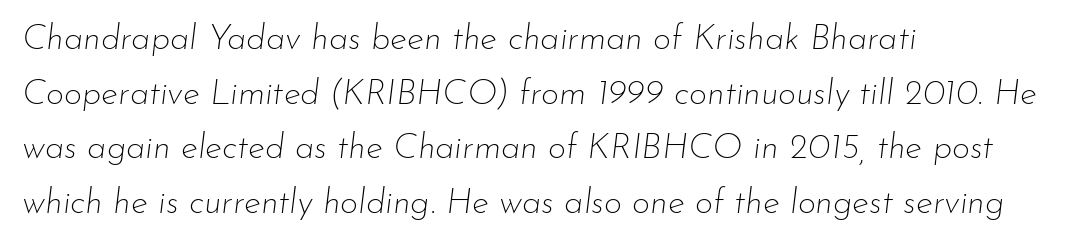
Q: Is the text bold? A: No.
Q: Is the text italic (slanted)? A: Yes, it leans right by about 7 degrees.
Q: Is the text underlined? A: No.
Q: How is the paragraph aligned? A: Left-aligned.
Q: Is the spacing between letters normal or unusually wide? A: Normal.
Q: Is the spacing between lines tight, normal or loose? A: Normal.
Q: Width (condensed, normal, or wide)? A: Normal.
Q: Stroke contrast? A: Low.
Q: x-height? A: Small.
Q: Monospaced? A: No.
